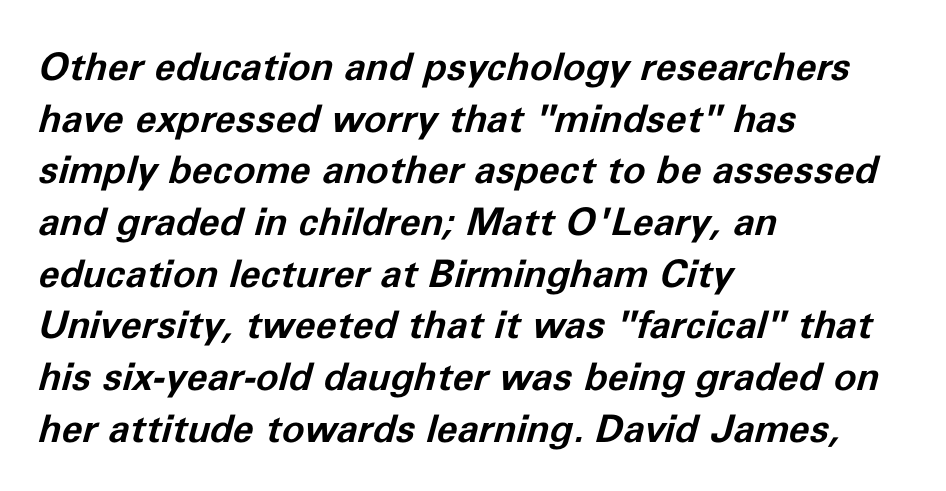
{"italic": "yes", "lean": "right", "slant_degrees": 11, "bold": "yes", "weight": "bold", "width": "normal", "stroke_contrast": "low", "x_height": "medium", "monospaced": "no", "underline": "no", "align": "left", "line_spacing": "normal", "line_spacing_ratio": 1.36, "letter_spacing": "normal", "letter_spacing_em": 0.0, "glyph_px": 38}
